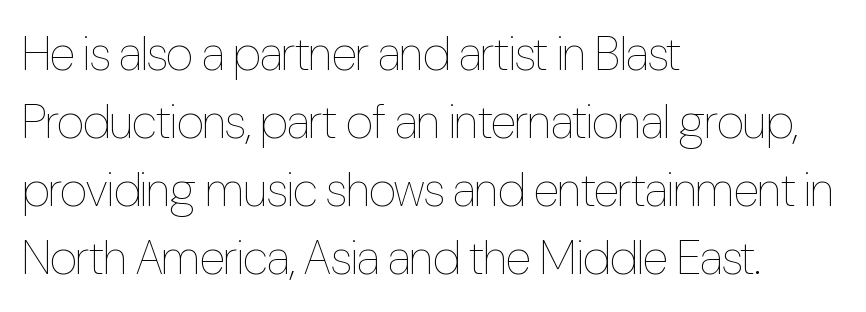
The image shows 48 px thin, condensed type, upright; set left-aligned, normal line spacing (1.42x), normal letter spacing, not underlined; low stroke contrast and a medium x-height.
